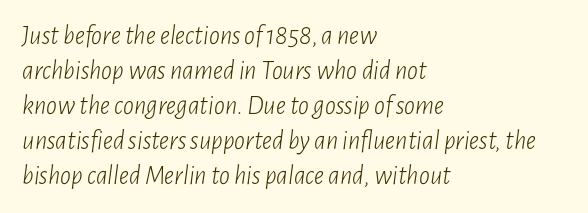
Q: Is the text bold? A: No.
Q: Is the text italic (slanted)? A: Yes, it leans right by about 7 degrees.
Q: Is the text underlined? A: No.
Q: How is the paragraph aligned? A: Left-aligned.
Q: Is the spacing between letters normal or unusually wide? A: Normal.
Q: Is the spacing between lines tight, normal or loose? A: Normal.
